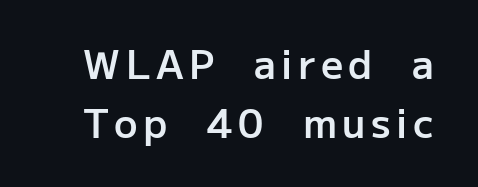
{"serif": "no", "italic": "no", "bold": "semi", "weight": "semibold", "width": "normal", "stroke_contrast": "low", "x_height": "medium", "monospaced": "no", "underline": "no", "line_spacing": "normal", "line_spacing_ratio": 1.51, "glyph_px": 39}
